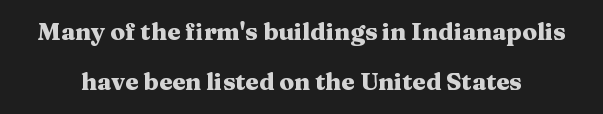
{"italic": "no", "bold": "yes", "underline": "no", "line_spacing": "loose", "line_spacing_ratio": 2.1, "letter_spacing": "normal", "letter_spacing_em": 0.0, "glyph_px": 24}
